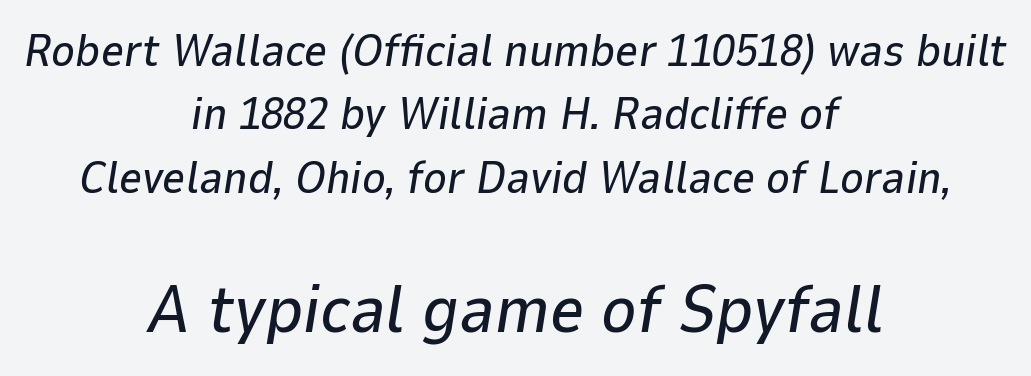
{"italic": "yes", "lean": "right", "slant_degrees": 9, "width": "normal", "stroke_contrast": "low", "x_height": "medium", "monospaced": "no", "underline": "no", "align": "center", "line_spacing": "normal", "line_spacing_ratio": 1.41, "letter_spacing": "normal", "letter_spacing_em": 0.0, "larger_block": "second", "size_ratio": 1.49, "glyph_px": 67}
